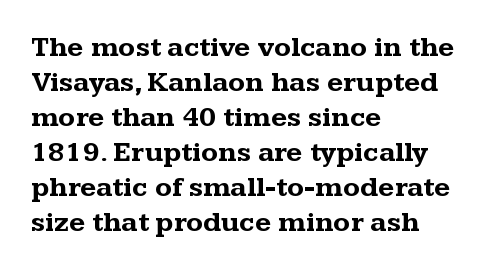
The image shows 28 px bold, wide serif type, upright; set left-aligned, normal line spacing (1.25x), normal letter spacing, not underlined; medium stroke contrast and a medium x-height.
